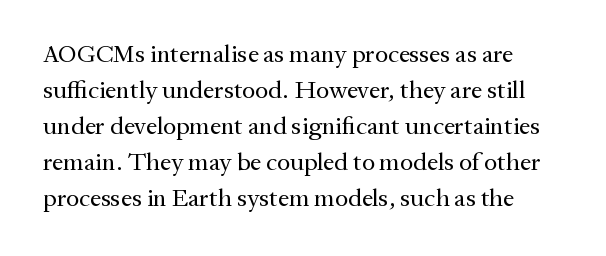
This rendering leaves character spacing at its baseline value. No heavy texture on the line: the type isn't bold. Unlike italic type, these characters show no tilt at all. Lines of text with bare space underneath. One glance says typical: line gaps are just what's usual.
